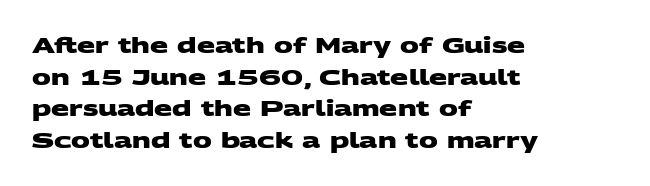
{"bold": "yes", "underline": "no", "align": "left", "line_spacing": "normal", "line_spacing_ratio": 1.51, "letter_spacing": "normal", "letter_spacing_em": 0.0, "glyph_px": 21}
